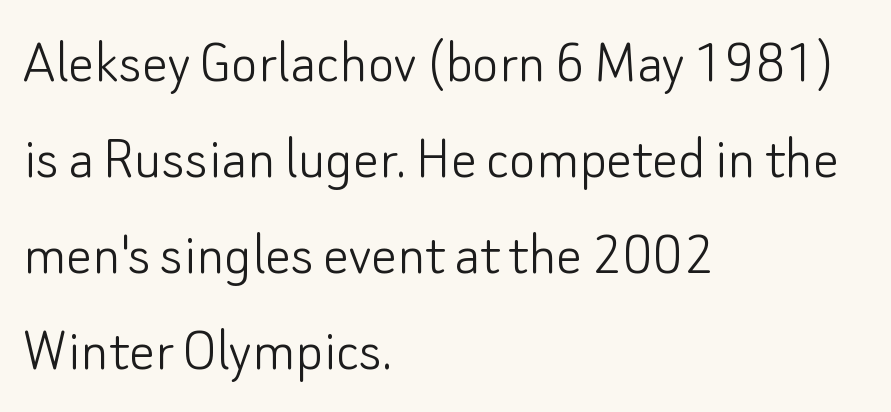
{"serif": "no", "italic": "no", "bold": "no", "weight": "light", "width": "normal", "stroke_contrast": "low", "x_height": "small", "monospaced": "no", "underline": "no", "align": "left", "line_spacing": "normal", "line_spacing_ratio": 1.5, "letter_spacing": "normal", "letter_spacing_em": 0.0, "glyph_px": 64}
